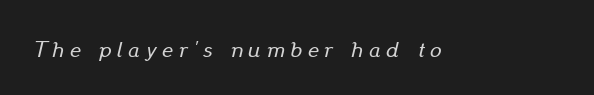
The image shows 23 px text type, italic (leaning right); set unusually wide letter spacing (+0.25 em), not underlined.
